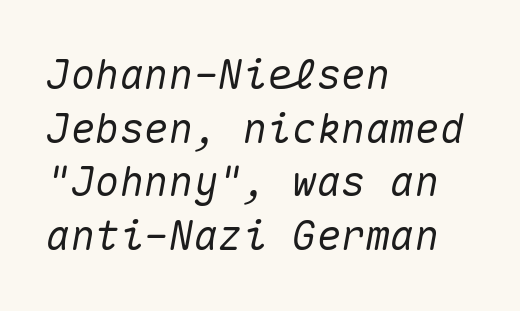
The image shows 41 px text type, italic (leaning right), monospaced; set left-aligned, normal line spacing (1.31x), normal letter spacing, not underlined; medium stroke contrast and a medium x-height.
